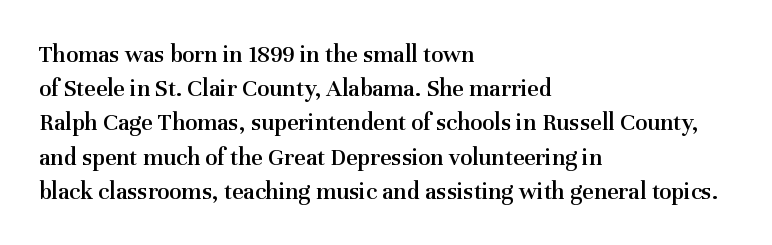
The image shows 25 px text type, upright; set left-aligned, normal line spacing (1.37x), normal letter spacing, not underlined.
